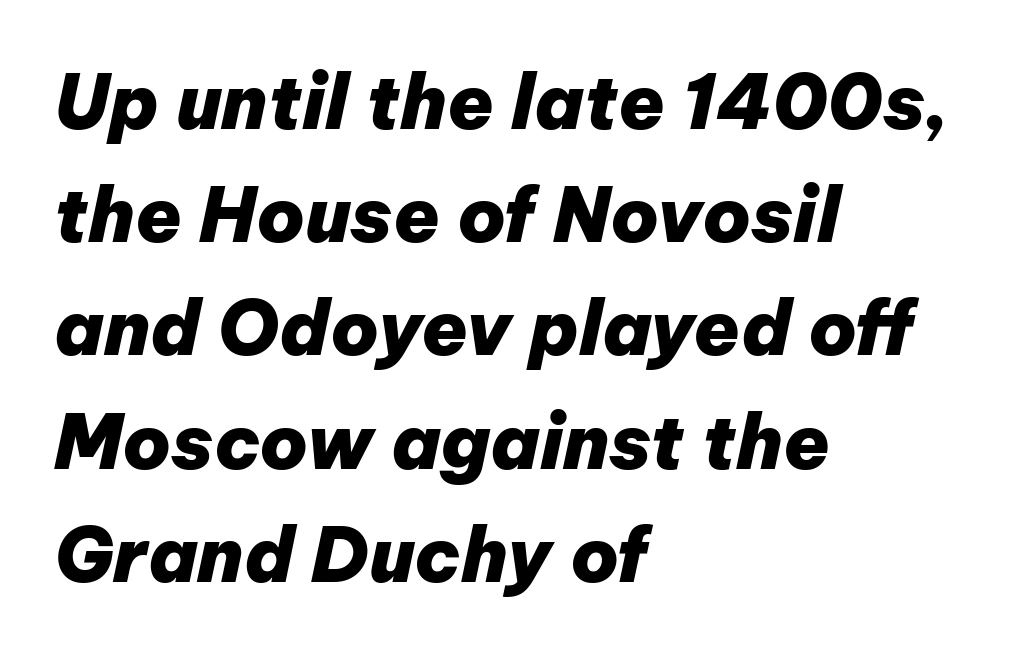
The image shows 75 px heavy type, italic (leaning right); set left-aligned, normal line spacing (1.51x), normal letter spacing, not underlined; low stroke contrast and a medium x-height.
